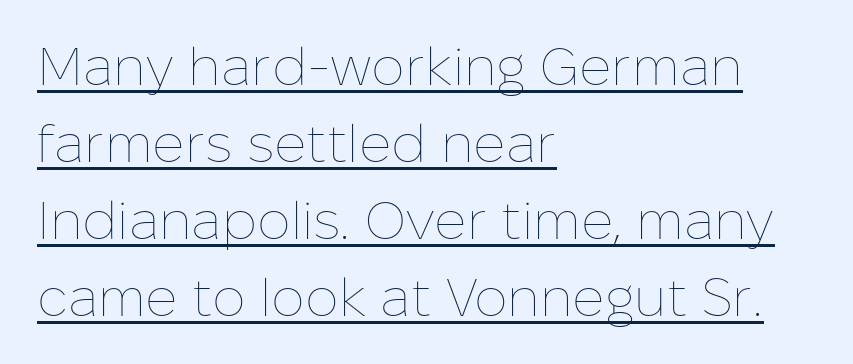
The image shows 53 px thin type, upright; set left-aligned, normal line spacing (1.45x), normal letter spacing, underlined; low stroke contrast and a medium x-height.
